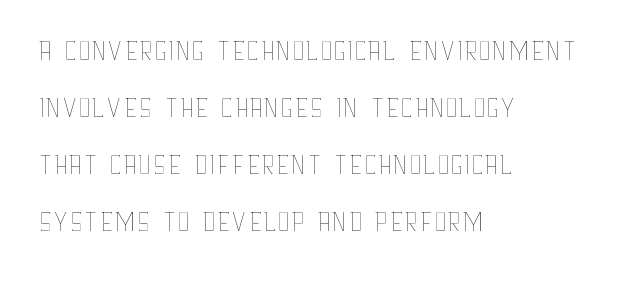
The image shows 42 px thin, condensed type, upright; set left-aligned, normal line spacing (1.36x), normal letter spacing, not underlined; low stroke contrast and a large x-height.
